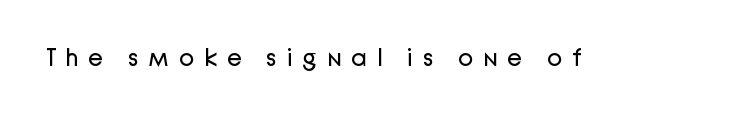
The image shows 25 px text type, upright; set unusually wide letter spacing (+0.39 em), not underlined.
